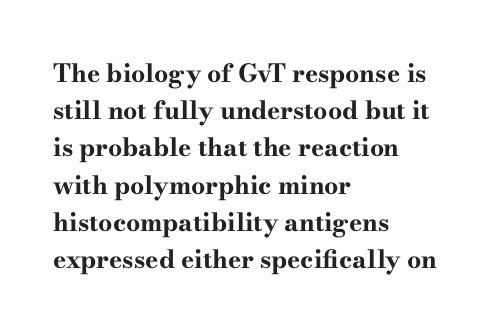
Italic: no, the glyphs are upright roman. Weight: bold. A typesetter would call this zero additional tracking. Does the copy run flush right? No — it runs flush left. In terms of leading, this rendering sits right in the middle. Quick note: underline off.
